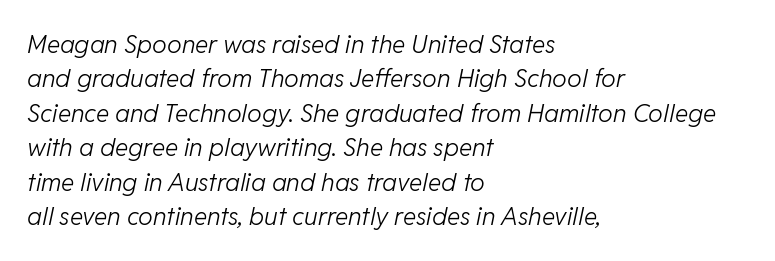
On a weight scale, this lands at 450 or below. Each word holds together tightly as a unit, with standard inter-letter gaps. You can tell it's italic because the verticals aren't actually vertical. The rag falls on the right side of this text block. Anything drawn beneath the words? Only blank space.
